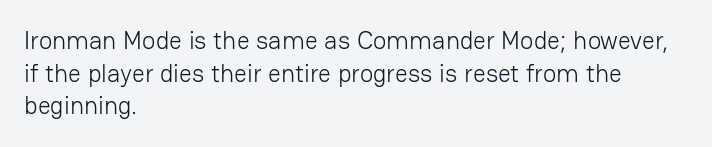
What's the leading like? Ordinary, nothing unusual. The passage shown has conventional tracking throughout. The typography opts for an upright posture over an oblique one. The passage is arranged the way most books set body copy — flush left.
